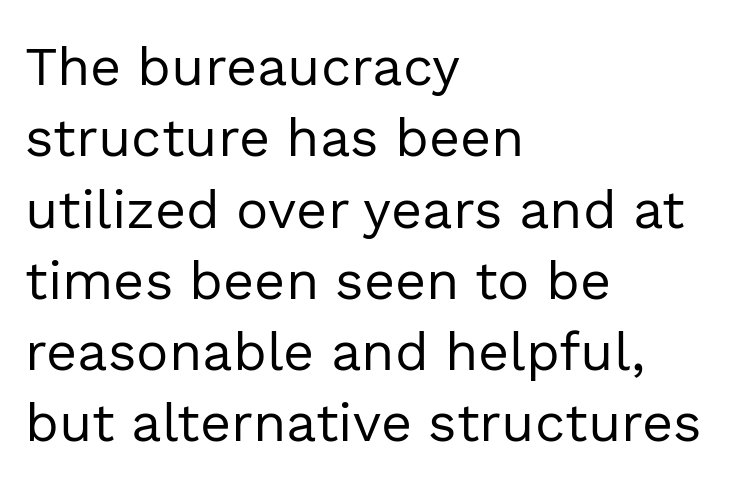
The strip under each line holds only bare page. Notice how the stems are strictly vertical — no italics here. Short note: letters normally spaced. Proportional: the letters do not fall into vertical columns.
